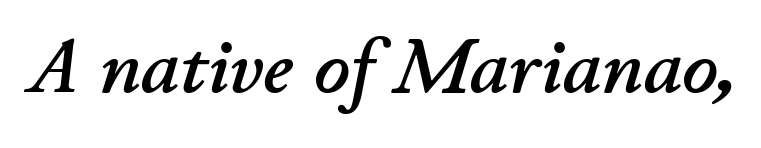
The letters advance in unequal steps, a hallmark of proportional type. You could call the tracking neutral — neither tight nor loose. Type without underlining. Tall strokes in this sample are angled rather than plumb.
